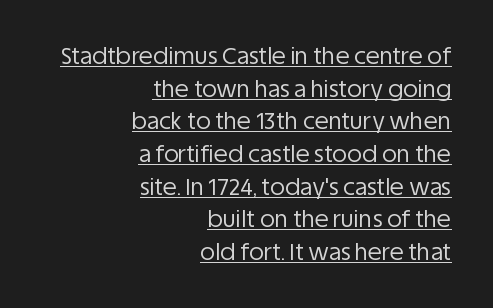
Students, observe the line beneath the letters — that is underlining. The passage shown stacks its lines at a standard gap. Does the copy run flush right? Yes — the right margin is perfectly even. The tracking reads as untouched default to a designer's eye.
